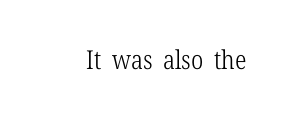
{"italic": "no", "bold": "no", "underline": "no", "letter_spacing": "normal", "letter_spacing_em": 0.0, "glyph_px": 26}
